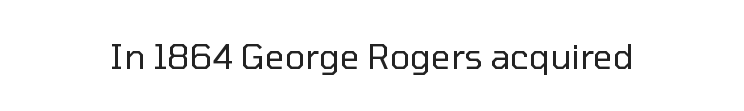
The image shows 34 px regular-weight sans-serif type, upright; set normal letter spacing, not underlined; low stroke contrast and a medium x-height.
